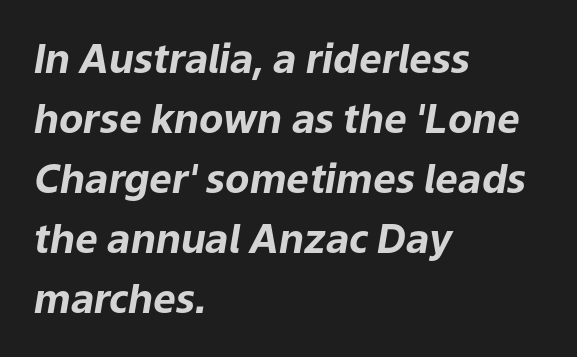
Q: Is the text bold? A: Yes.
Q: Is the text italic (slanted)? A: Yes, it leans right by about 9 degrees.
Q: Is the text underlined? A: No.
Q: How is the paragraph aligned? A: Left-aligned.
Q: Is the spacing between letters normal or unusually wide? A: Normal.
Q: Is the spacing between lines tight, normal or loose? A: Normal.
Q: Width (condensed, normal, or wide)? A: Normal.
Q: Stroke contrast? A: Low.
Q: x-height? A: Medium.
Q: Monospaced? A: No.
